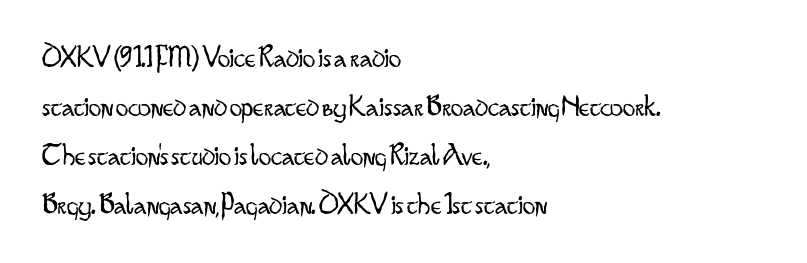
The letters stand upright; this is a roman face. Is there much room between lines? A standard amount, neither cramped nor airy. I'd call this a sans setting — the letters go barefoot. Descender tails drop into unmarked territory.
